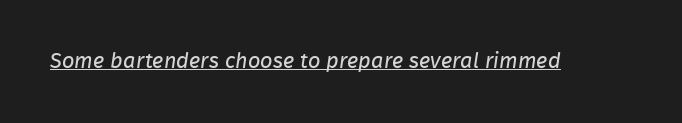
The image shows 22 px text type; set normal letter spacing, underlined.
